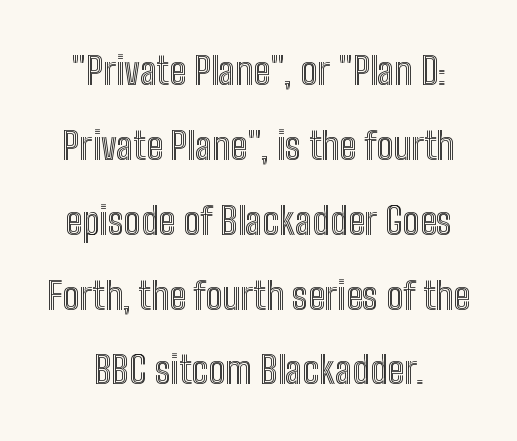
The image shows 38 px condensed type, upright; set loose line spacing (1.97x), normal letter spacing, not underlined; a medium x-height.
